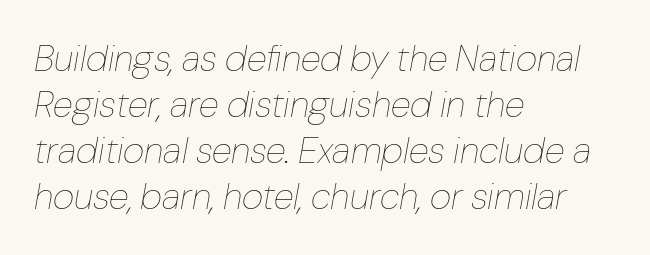
{"italic": "yes", "lean": "right", "slant_degrees": 10, "bold": "no", "weight": "thin", "width": "normal", "stroke_contrast": "low", "x_height": "medium", "monospaced": "no", "underline": "no", "align": "left", "line_spacing_ratio": 1.24, "letter_spacing": "normal", "letter_spacing_em": 0.0, "glyph_px": 37}
